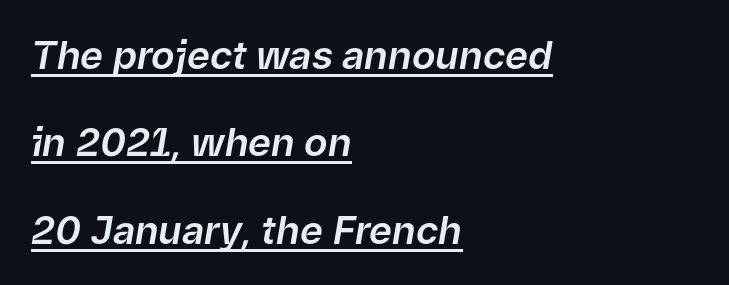
{"italic": "yes", "lean": "right", "slant_degrees": 9, "width": "normal", "stroke_contrast": "low", "x_height": "medium", "monospaced": "no", "underline": "yes", "align": "left", "line_spacing": "loose", "line_spacing_ratio": 2.24, "letter_spacing": "normal", "letter_spacing_em": 0.0, "glyph_px": 39}
